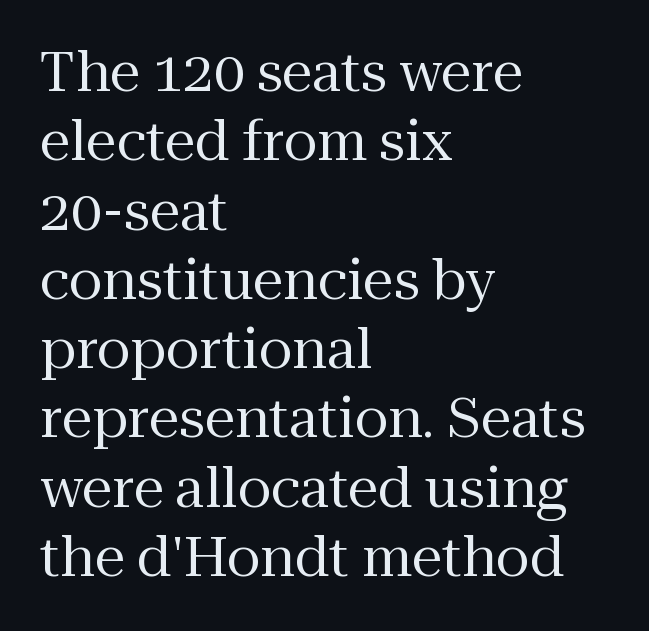
{"serif": "yes", "italic": "no", "bold": "no", "weight": "regular", "width": "normal", "stroke_contrast": "medium", "x_height": "medium", "monospaced": "no", "underline": "no", "align": "left", "line_spacing": "normal", "line_spacing_ratio": 1.26, "letter_spacing": "normal", "letter_spacing_em": 0.0, "glyph_px": 55}
